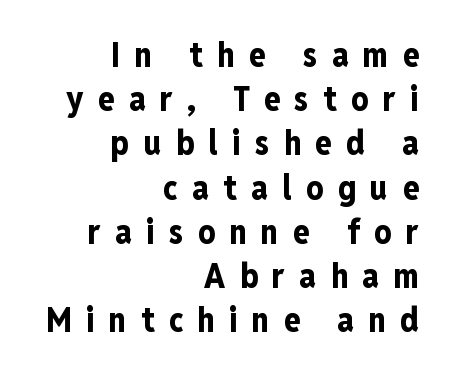
{"serif": "no", "italic": "no", "bold": "yes", "weight": "bold", "width": "condensed", "stroke_contrast": "low", "x_height": "medium", "monospaced": "no", "underline": "no", "align": "right", "line_spacing": "normal", "line_spacing_ratio": 1.3, "letter_spacing": "wide", "letter_spacing_em": 0.42, "glyph_px": 34}
